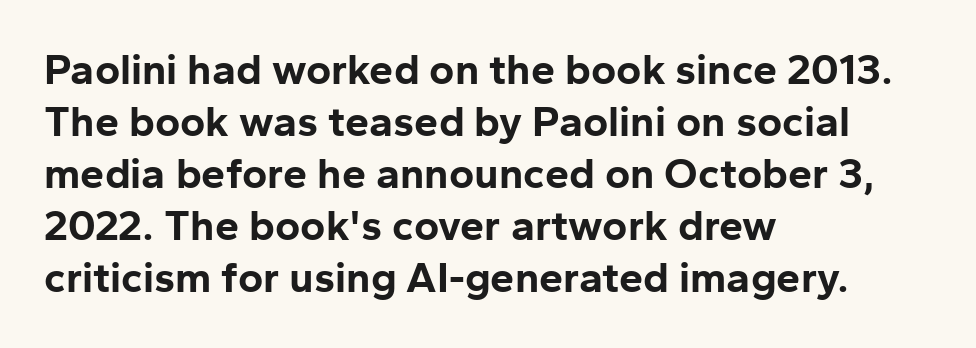
Q: Is the text bold? A: Yes.
Q: Is the text italic (slanted)? A: No, it is upright.
Q: Is the typeface a serif or a sans-serif typeface? A: Sans-serif.
Q: Is the text underlined? A: No.
Q: How is the paragraph aligned? A: Left-aligned.
Q: Is the spacing between letters normal or unusually wide? A: Normal.
Q: Width (condensed, normal, or wide)? A: Normal.
Q: Stroke contrast? A: Low.
Q: x-height? A: Medium.
Q: Monospaced? A: No.
